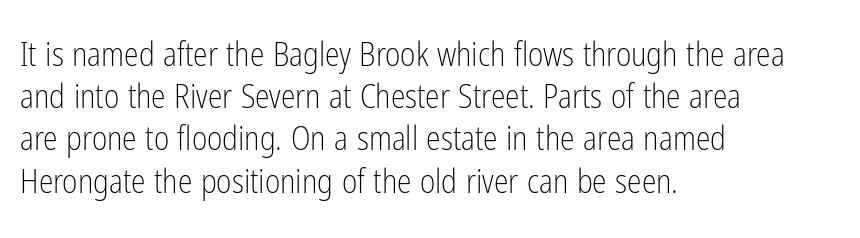
The image shows 33 px light, condensed sans-serif type, upright; set left-aligned, normal line spacing (1.28x), normal letter spacing, not underlined; low stroke contrast and a medium x-height.
